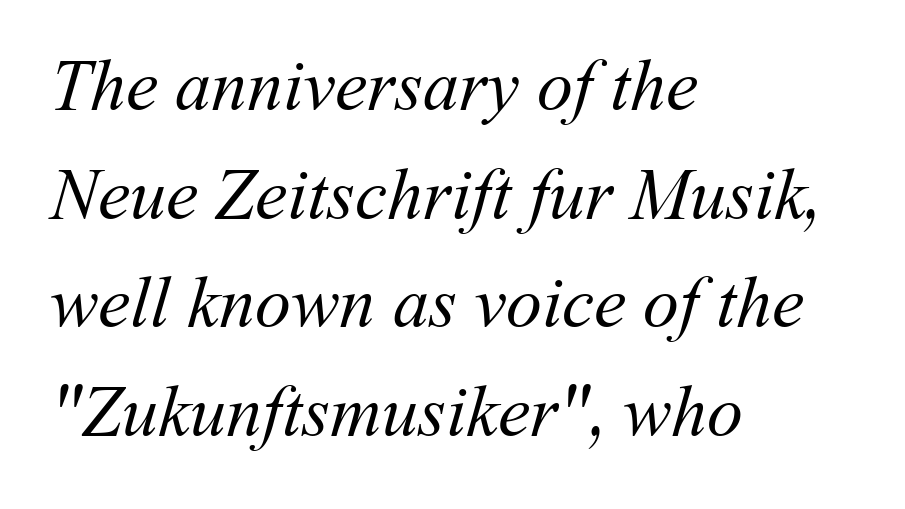
Q: Is the text bold? A: No.
Q: Is the text underlined? A: No.
Q: How is the paragraph aligned? A: Left-aligned.
Q: Is the spacing between letters normal or unusually wide? A: Normal.
Q: Is the spacing between lines tight, normal or loose? A: Normal.
Q: Width (condensed, normal, or wide)? A: Normal.
Q: Stroke contrast? A: Medium.
Q: x-height? A: Medium.
Q: Monospaced? A: No.
